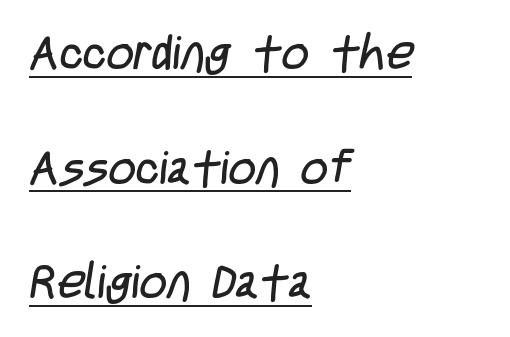
The image shows 48 px regular-weight, condensed sans-serif type; set left-aligned, loose line spacing (2.39x), normal letter spacing, underlined; low stroke contrast and a large x-height.
